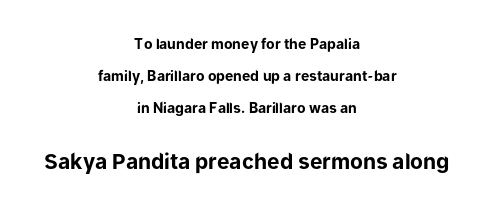
{"italic": "no", "bold": "yes", "underline": "no", "align": "center", "line_spacing": "loose", "line_spacing_ratio": 2.28, "letter_spacing": "normal", "letter_spacing_em": 0.0, "larger_block": "second", "size_ratio": 1.5, "glyph_px": 21}
